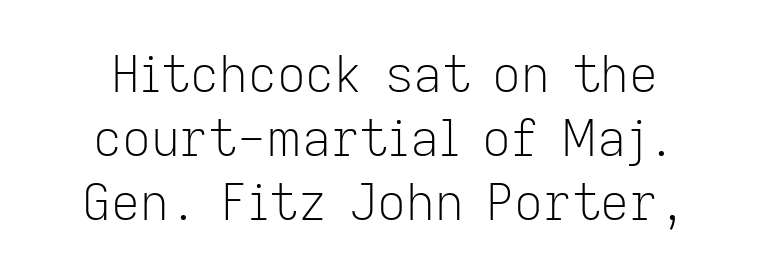
A typesetter would call this leading conventional body-copy spacing. No extra tracking has been applied to these lines. Glance below the letters and you will spot only blank space. Each letter keeps its own natural width here, so spacing adapts to shape. Letterform terminals end flat and unadorned throughout the passage. Posture: upright roman.
